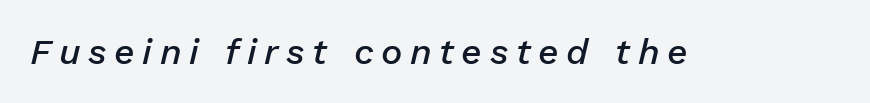
The image shows 36 px semibold type, italic (leaning right); set unusually wide letter spacing (+0.21 em), not underlined; low stroke contrast and a medium x-height.
